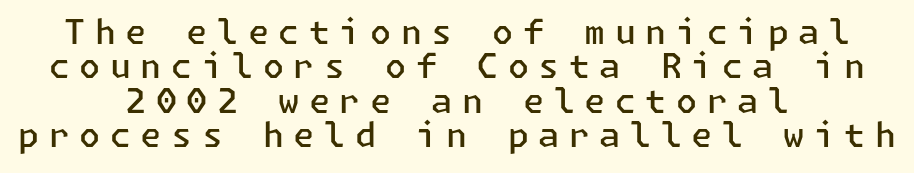
Heft: intermediate — a semibold. The block of text is dense from top to bottom, with scant space between rows. Every row of glyphs is offset so its center matches the block's center. In terms of letterspacing, this is a distinctly airy, spread setting.
